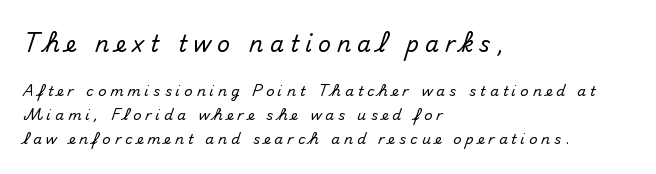
{"underline": "no", "align": "left", "line_spacing_ratio": 1.71, "letter_spacing": "wide", "letter_spacing_em": 0.29, "larger_block": "first", "size_ratio": 1.57, "glyph_px": 22}
